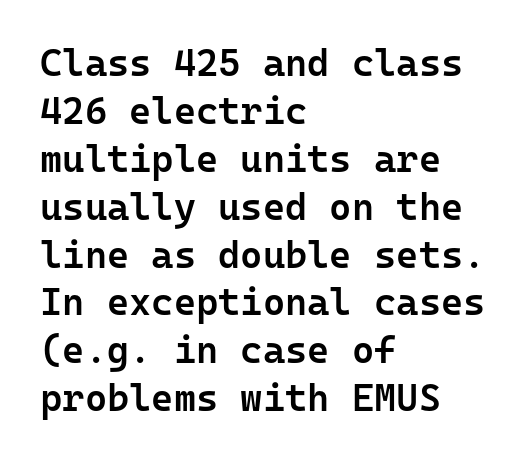
{"serif": "no", "italic": "no", "bold": "semi", "weight": "semibold", "width": "normal", "stroke_contrast": "low", "x_height": "medium", "monospaced": "yes", "underline": "no", "align": "left", "line_spacing": "normal", "line_spacing_ratio": 1.26, "letter_spacing": "normal", "letter_spacing_em": 0.0, "glyph_px": 38}
